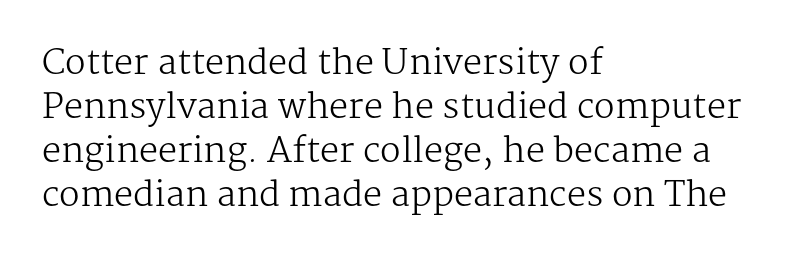
Q: Is the text bold? A: No.
Q: Is the text italic (slanted)? A: No, it is upright.
Q: Is the typeface a serif or a sans-serif typeface? A: Serif.
Q: Is the text underlined? A: No.
Q: How is the paragraph aligned? A: Left-aligned.
Q: Is the spacing between letters normal or unusually wide? A: Normal.
Q: Is the spacing between lines tight, normal or loose? A: Normal.
Q: Width (condensed, normal, or wide)? A: Normal.
Q: Stroke contrast? A: Medium.
Q: x-height? A: Medium.
Q: Monospaced? A: No.
